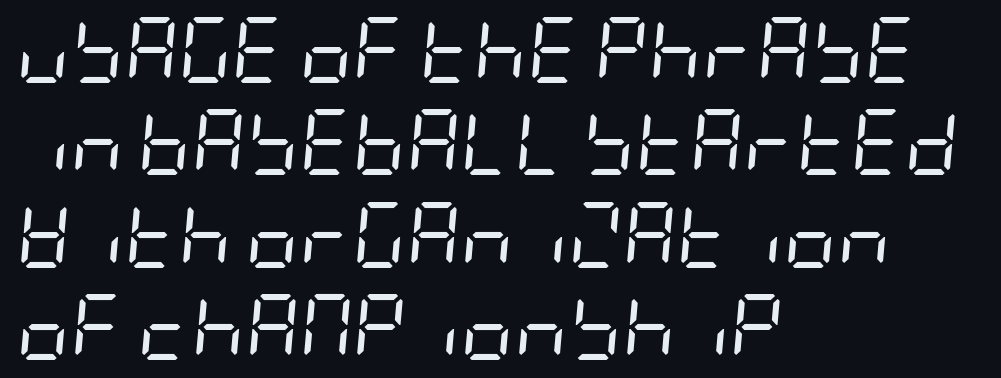
The image shows 66 px regular-weight, condensed type, italic (leaning right); set left-aligned, normal line spacing (1.4x), normal letter spacing, not underlined; low stroke contrast and a large x-height.
